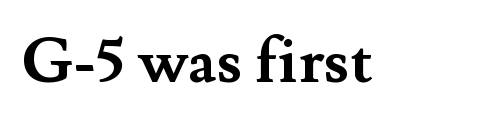
The image shows 63 px semibold serif type, upright; set normal letter spacing, not underlined; medium stroke contrast and a small x-height.
